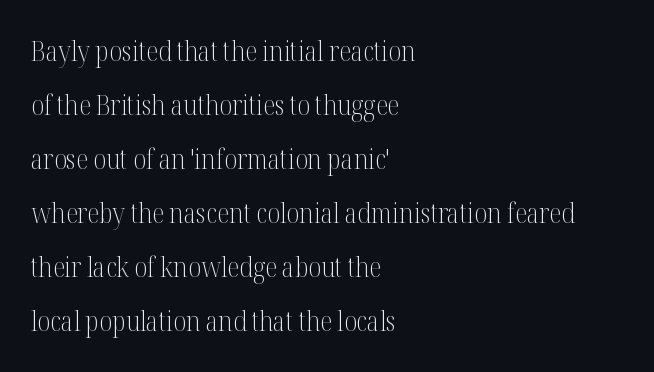
Q: Is the text bold? A: No.
Q: Is the text italic (slanted)? A: No, it is upright.
Q: Is the typeface a serif or a sans-serif typeface? A: Serif.
Q: Is the text underlined? A: No.
Q: How is the paragraph aligned? A: Left-aligned.
Q: Is the spacing between letters normal or unusually wide? A: Normal.
Q: Is the spacing between lines tight, normal or loose? A: Loose.
Q: Width (condensed, normal, or wide)? A: Condensed.
Q: Stroke contrast? A: Medium.
Q: x-height? A: Medium.
Q: Monospaced? A: No.
